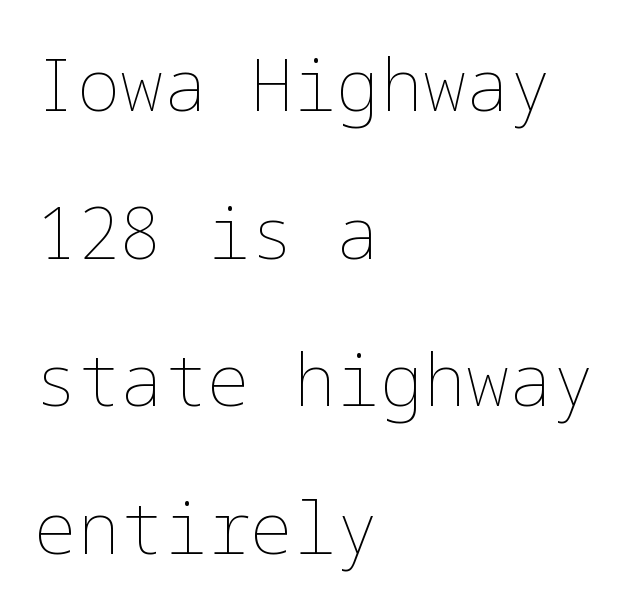
Q: Is the text bold? A: No.
Q: Is the text italic (slanted)? A: No, it is upright.
Q: Is the text underlined? A: No.
Q: How is the paragraph aligned? A: Left-aligned.
Q: Is the spacing between letters normal or unusually wide? A: Normal.
Q: Is the spacing between lines tight, normal or loose? A: Loose.
Q: Width (condensed, normal, or wide)? A: Normal.
Q: Stroke contrast? A: Low.
Q: x-height? A: Medium.
